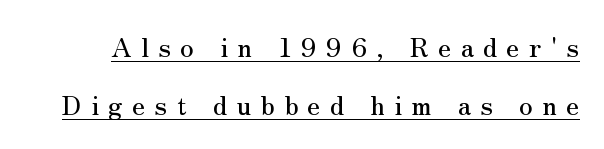
Italic? Not at all — the glyphs are vertical. The lines are spread far apart with generous leading. Honestly, the underline is the first thing you notice here. The type is letterspaced generously, with wide tracking.
